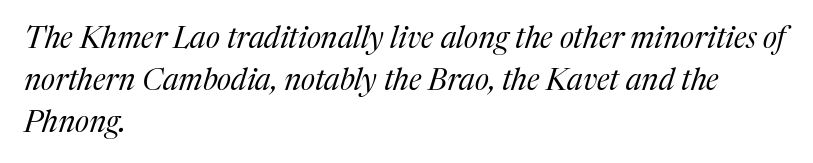
Tracking here is standard; glyphs follow each other at the usual distance. This reads as an unemphasized weight, regular at the heaviest. The typography opts for an oblique posture over an upright one. The rows are spaced the way most documents space them. I'd call this a serif setting — the letters wear small feet. The paragraph has a hard left edge and a soft right edge.
